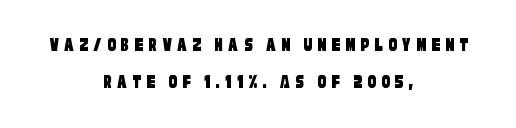
The image shows 21 px text type; set centered, line spacing 1.77x, unusually wide letter spacing (+0.24 em), not underlined.
